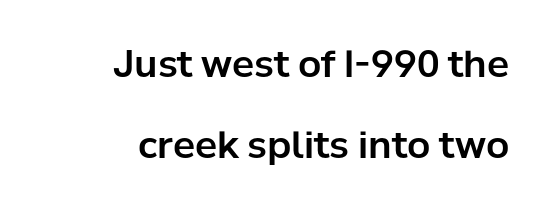
Q: Is the text italic (slanted)? A: No, it is upright.
Q: Is the typeface a serif or a sans-serif typeface? A: Sans-serif.
Q: Is the text underlined? A: No.
Q: How is the paragraph aligned? A: Right-aligned.
Q: Is the spacing between letters normal or unusually wide? A: Normal.
Q: Is the spacing between lines tight, normal or loose? A: Loose.
Q: Width (condensed, normal, or wide)? A: Normal.
Q: Stroke contrast? A: Low.
Q: x-height? A: Medium.
Q: Monospaced? A: No.
